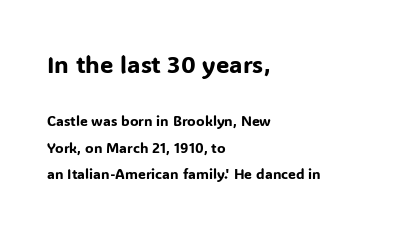
The image shows 24 px text type, upright; set left-aligned, line spacing 1.88x, normal letter spacing, not underlined; the first (top) block is 1.71x larger.
